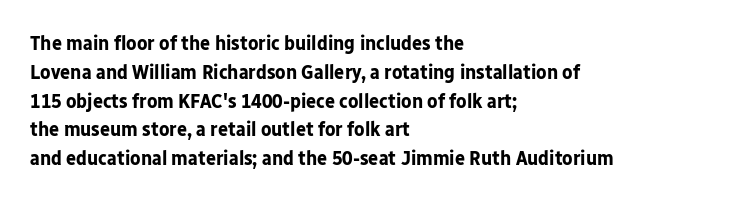
The image shows 21 px bold type, upright; set left-aligned, normal line spacing (1.37x), normal letter spacing, not underlined.
